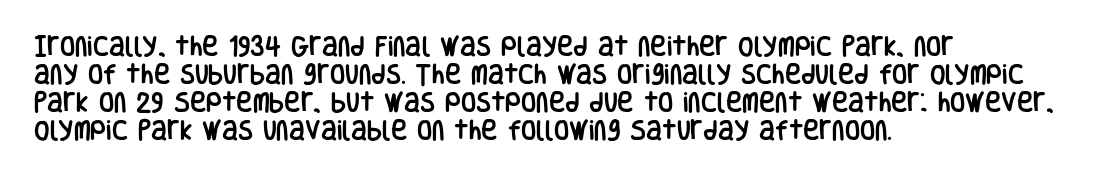
In terms of leading, this rendering sits right in the middle. Do the letters lean? They stand straight. These lines stack with their left ends in a neat column. The zone under the glyphs is completely vacant. The letters sit at their default tracking, neither squeezed nor spread.
